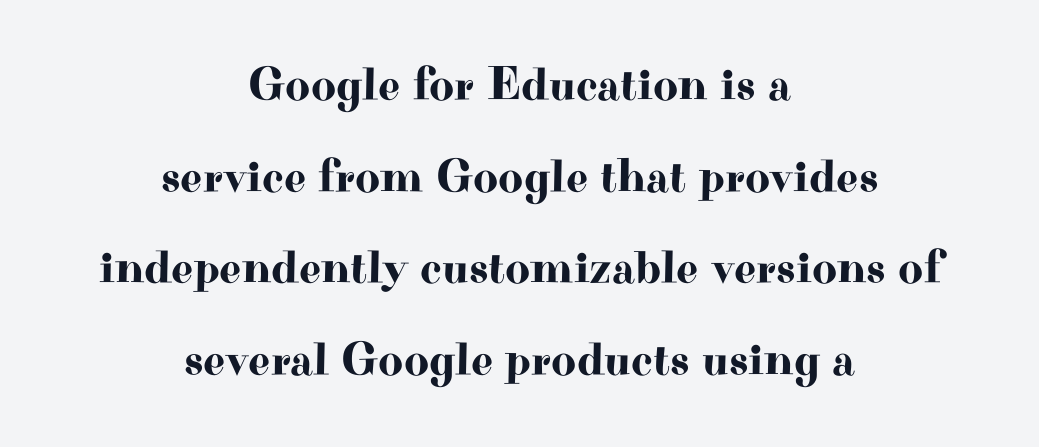
Italic? Not at all — the glyphs are vertical. Is this a fixed-width face? No — the glyphs have proportional, varying widths. The rendering uses a large line-height, opening up the rows. The text was rendered using a seriffed face with decorative stroke endings.
